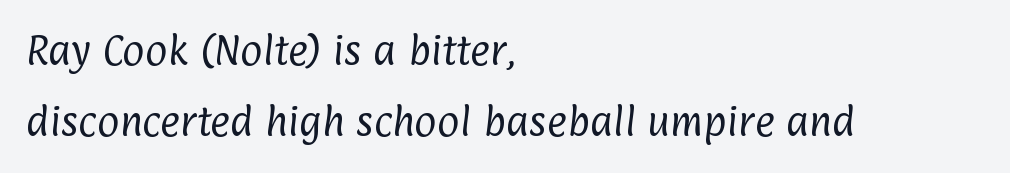
{"serif": "no", "bold": "no", "weight": "regular", "width": "condensed", "stroke_contrast": "low", "x_height": "medium", "monospaced": "no", "underline": "no", "align": "left", "line_spacing": "loose", "line_spacing_ratio": 2.1, "letter_spacing": "normal", "letter_spacing_em": 0.0, "glyph_px": 34}
